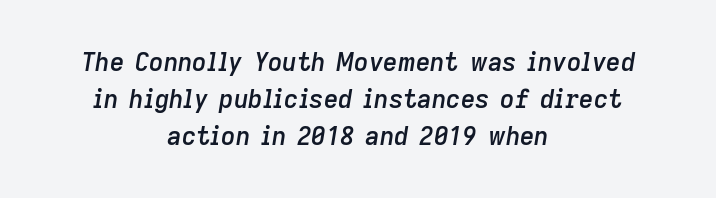
The image shows 25 px text type, italic (leaning right); set centered, normal line spacing (1.48x), normal letter spacing, not underlined.
